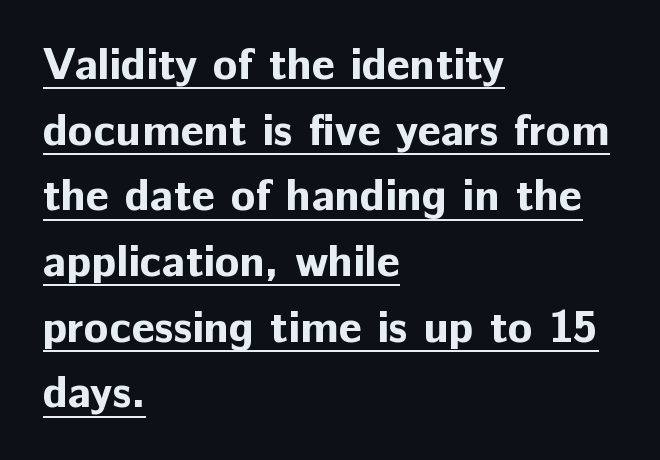
Q: Is the text bold? A: Yes.
Q: Is the text italic (slanted)? A: No, it is upright.
Q: Is the typeface a serif or a sans-serif typeface? A: Sans-serif.
Q: Is the text underlined? A: Yes.
Q: How is the paragraph aligned? A: Left-aligned.
Q: Is the spacing between letters normal or unusually wide? A: Normal.
Q: Is the spacing between lines tight, normal or loose? A: Normal.
Q: Width (condensed, normal, or wide)? A: Normal.
Q: Stroke contrast? A: Low.
Q: x-height? A: Medium.
Q: Monospaced? A: No.
